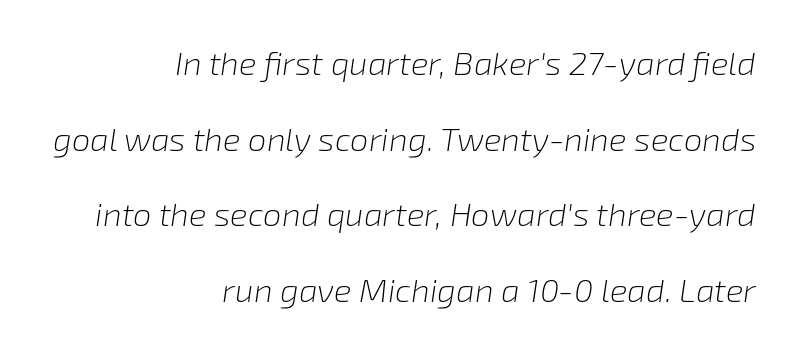
The zone under the glyphs is completely vacant. No heavy texture on the line: the type isn't bold. Character widths vary here, with narrow letters taking less room than wide ones. Posture: slanted. Short and long lines alike share a common ending point at right. Compared with typical body copy, the letter spacing here is the same.
